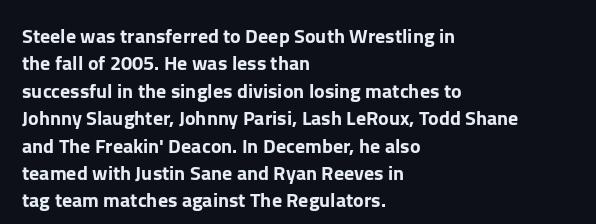
The image shows 20 px text type, upright; set left-aligned, normal line spacing (1.37x), normal letter spacing, not underlined.
